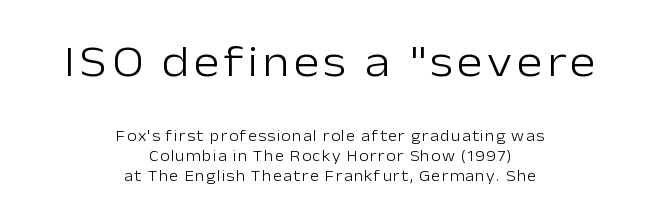
{"serif": "no", "italic": "no", "bold": "no", "weight": "light", "width": "normal", "stroke_contrast": "low", "x_height": "medium", "monospaced": "no", "underline": "no", "align": "center", "line_spacing": "normal", "line_spacing_ratio": 1.34, "larger_block": "first", "size_ratio": 2.93, "glyph_px": 44}
